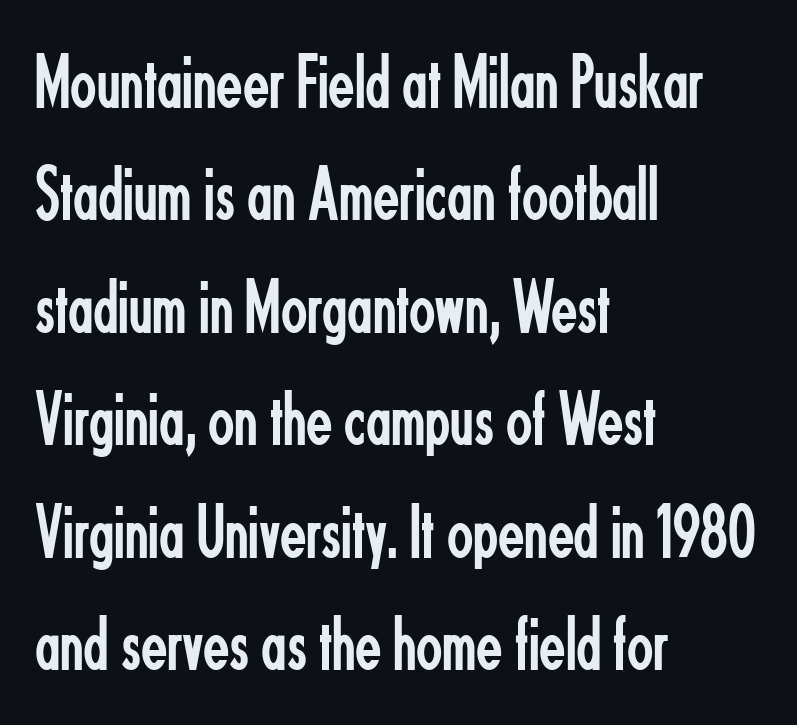
Q: Is the text bold? A: No.
Q: Is the text italic (slanted)? A: No, it is upright.
Q: Is the typeface a serif or a sans-serif typeface? A: Sans-serif.
Q: Is the text underlined? A: No.
Q: How is the paragraph aligned? A: Left-aligned.
Q: Is the spacing between letters normal or unusually wide? A: Normal.
Q: Is the spacing between lines tight, normal or loose? A: Normal.
Q: Width (condensed, normal, or wide)? A: Condensed.
Q: Stroke contrast? A: Low.
Q: x-height? A: Small.
Q: Monospaced? A: No.
